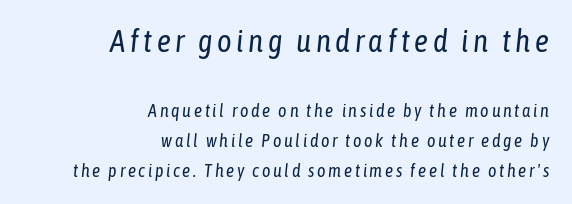
The image shows 31 px regular-weight, condensed type, italic (leaning right); set right-aligned, normal line spacing (1.67x), not underlined; the first (top) block is 1.72x larger; low stroke contrast and a medium x-height.
